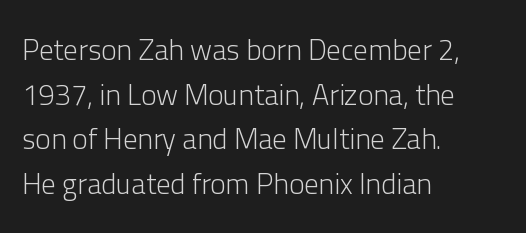
Words float on clear page, feet unadorned. If you drew a line through each stem, it would be perfectly vertical. Varying glyph widths throughout — classic text-font behaviour. The passage shown is not bold in any degree.
